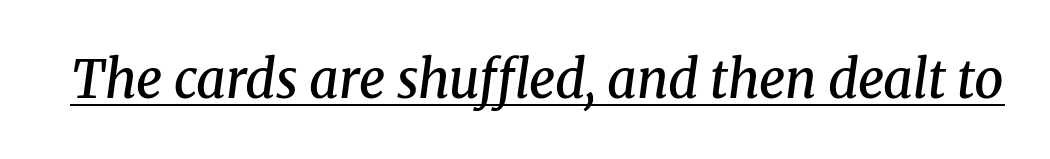
This sample uses a serif face. How heavy is the stroke? Medium-heavy — a semibold, shy of bold. Quick note: underline on. Note the varied advance widths — an 'i' is clearly narrower than an 'm'. Quick note: italic. Each word holds together tightly as a unit, with standard inter-letter gaps.
